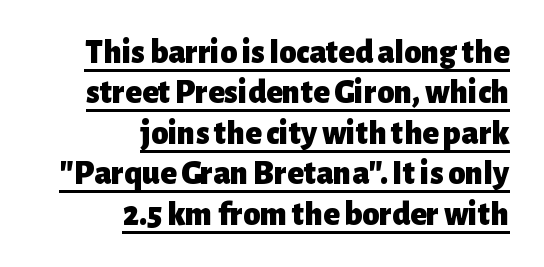
Does extra space separate the letters? No, they use regular spacing. A full-strength bold gives these letters their thick strokes. Underlining? Definitely there. The compositor pushed each line to the right boundary.
